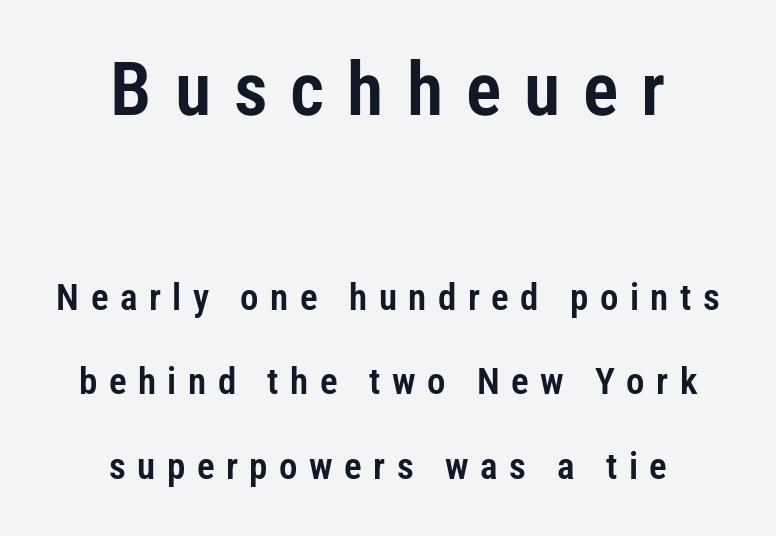
The image shows 74 px condensed sans-serif type, upright; set centered, loose line spacing (2.29x), unusually wide letter spacing (+0.31 em), not underlined; the first (top) block is 2.0x larger; low stroke contrast and a medium x-height.
